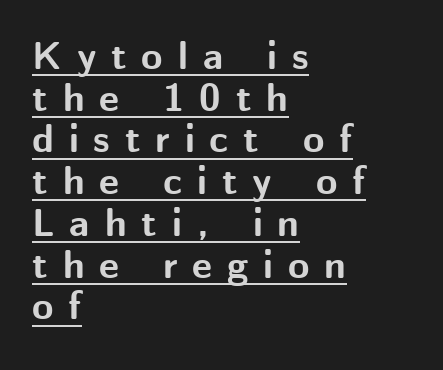
{"serif": "no", "italic": "no", "bold": "yes", "weight": "bold", "width": "normal", "stroke_contrast": "medium", "x_height": "medium", "monospaced": "no", "underline": "yes", "align": "left", "line_spacing": "tight", "line_spacing_ratio": 1.07, "letter_spacing": "wide", "letter_spacing_em": 0.38, "glyph_px": 39}
